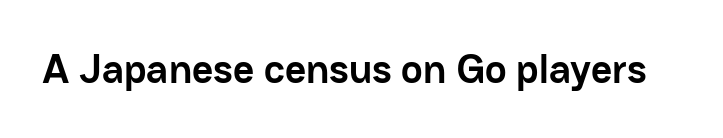
{"serif": "no", "italic": "no", "bold": "yes", "weight": "semibold", "width": "normal", "stroke_contrast": "low", "x_height": "medium", "monospaced": "no", "underline": "no", "letter_spacing": "normal", "letter_spacing_em": 0.0, "glyph_px": 41}
